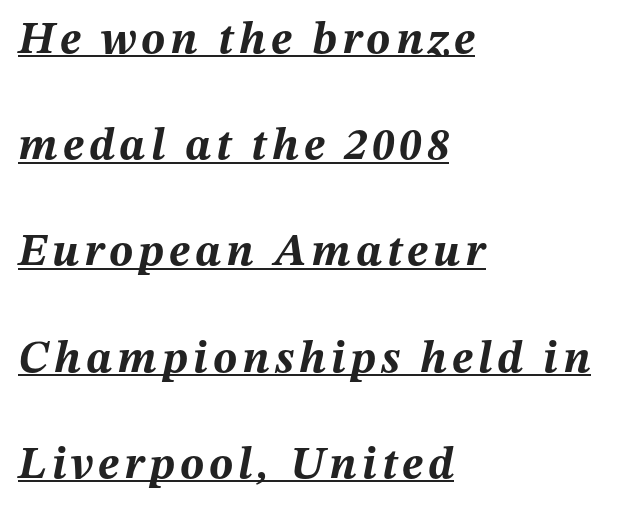
{"italic": "yes", "lean": "right", "slant_degrees": 12, "bold": "yes", "weight": "bold", "width": "normal", "stroke_contrast": "medium", "x_height": "medium", "monospaced": "no", "underline": "yes", "align": "left", "line_spacing": "loose", "line_spacing_ratio": 2.36, "glyph_px": 45}
